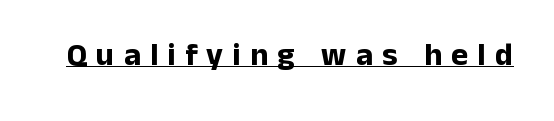
Unlike italic type, these characters show no tilt at all. The letterforms stand isolated, each surrounded by extra space. Chunky letters — that's bold for sure. Each letter's strokes conclude bluntly, with no projecting serifs. Notice how a bar underscores the lettering throughout. Do the characters align in a grid? No, the font is proportional.
